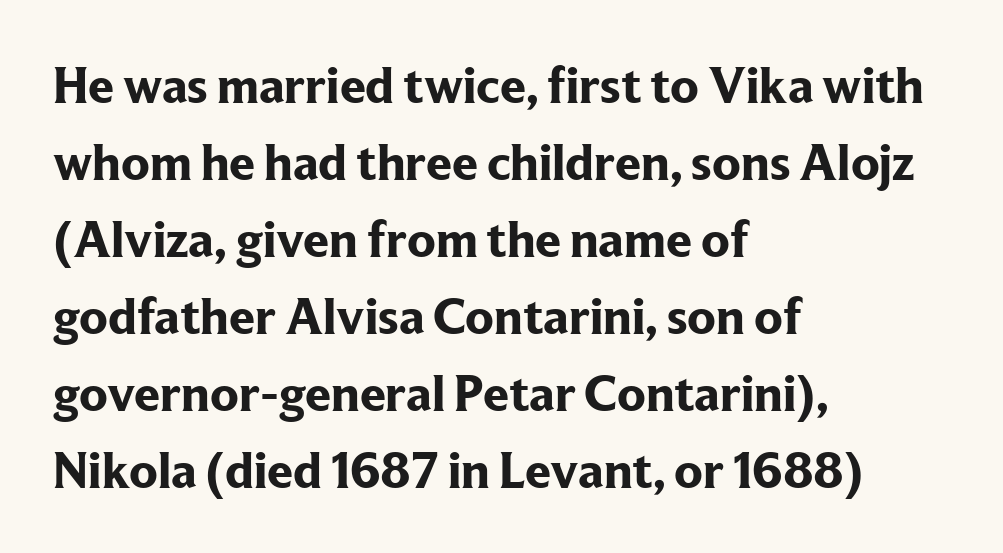
The image shows 52 px bold serif type, upright; set left-aligned, normal line spacing (1.48x), normal letter spacing, not underlined; low stroke contrast and a medium x-height.
